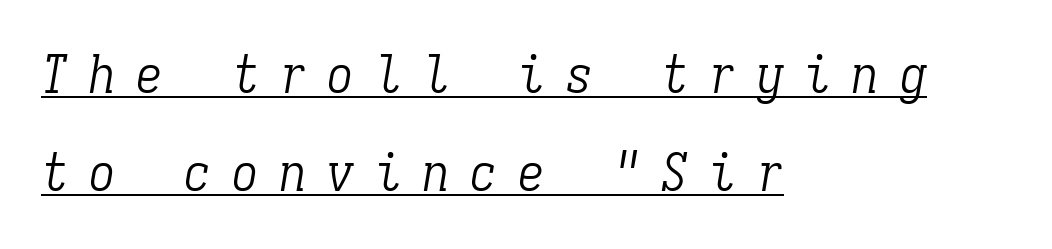
Q: Is the text bold? A: No.
Q: Is the text italic (slanted)? A: Yes, it leans right by about 9 degrees.
Q: Is the typeface a serif or a sans-serif typeface? A: Serif.
Q: Is the text underlined? A: Yes.
Q: How is the paragraph aligned? A: Left-aligned.
Q: Is the spacing between letters normal or unusually wide? A: Unusually wide.
Q: Width (condensed, normal, or wide)? A: Condensed.
Q: Stroke contrast? A: Low.
Q: x-height? A: Medium.
Q: Monospaced? A: Yes.
